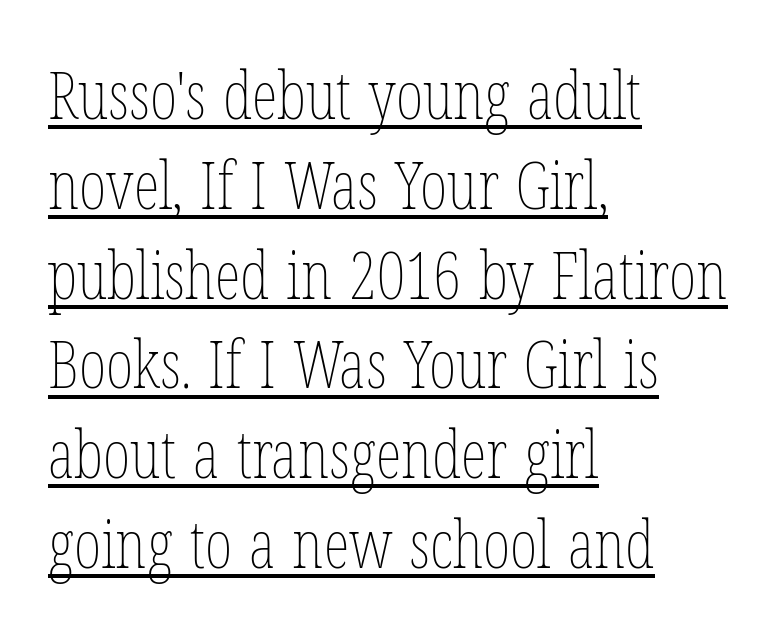
Tracking here is standard; glyphs follow each other at the usual distance. The typeface has the unassuming heft of standard copy or less. Ascenders rise straight up at ninety degrees. You could not count columns in this text — the font is proportionally spaced.
